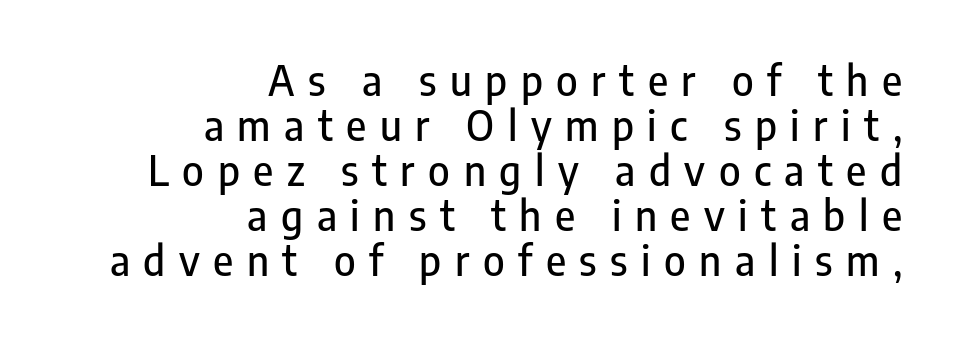
The image shows 41 px condensed sans-serif type, upright; set right-aligned, tight line spacing (1.1x), unusually wide letter spacing (+0.33 em), not underlined; low stroke contrast and a medium x-height.
